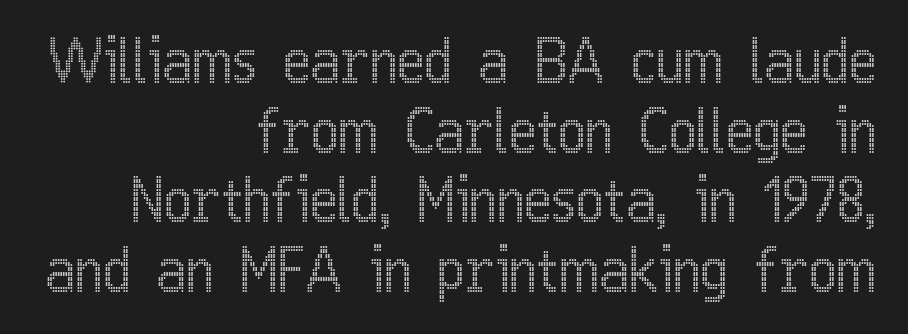
Q: Is the text italic (slanted)? A: No, it is upright.
Q: Is the text underlined? A: No.
Q: How is the paragraph aligned? A: Right-aligned.
Q: Is the spacing between letters normal or unusually wide? A: Normal.
Q: Width (condensed, normal, or wide)? A: Condensed.
Q: x-height? A: Medium.
Q: Monospaced? A: No.
